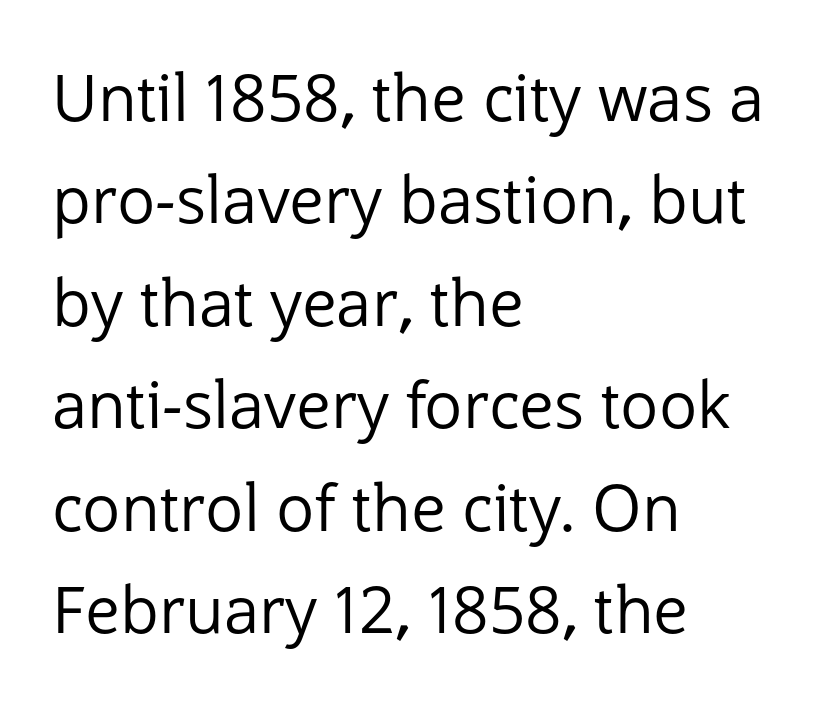
Q: Is the text bold? A: No.
Q: Is the text italic (slanted)? A: No, it is upright.
Q: Is the typeface a serif or a sans-serif typeface? A: Sans-serif.
Q: Is the text underlined? A: No.
Q: How is the paragraph aligned? A: Left-aligned.
Q: Is the spacing between letters normal or unusually wide? A: Normal.
Q: Is the spacing between lines tight, normal or loose? A: Normal.
Q: Width (condensed, normal, or wide)? A: Normal.
Q: Stroke contrast? A: Low.
Q: x-height? A: Medium.
Q: Monospaced? A: No.
